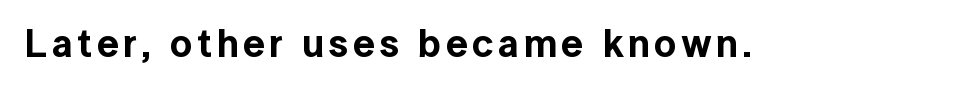
The image shows 39 px sans-serif type, upright; set not underlined; a medium x-height.
